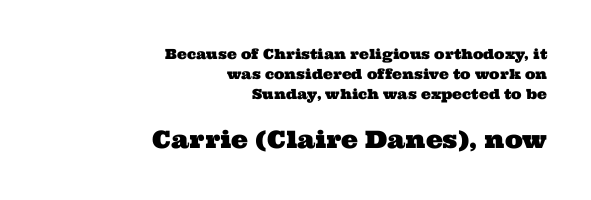
Two sizes are in play, and the larger belongs to the second block. The gap between lines stays unmarked. Between one letter and the next there's only the usual sliver of space. Alignment: flush right. The block of text has a typical density, with ordinary space between rows.
